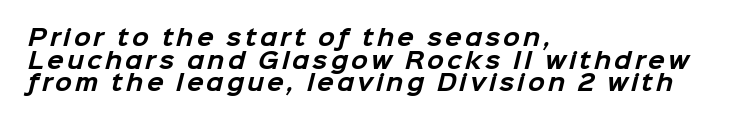
Q: Is the text bold? A: Yes.
Q: Is the text underlined? A: No.
Q: How is the paragraph aligned? A: Left-aligned.
Q: Is the spacing between lines tight, normal or loose? A: Tight.
